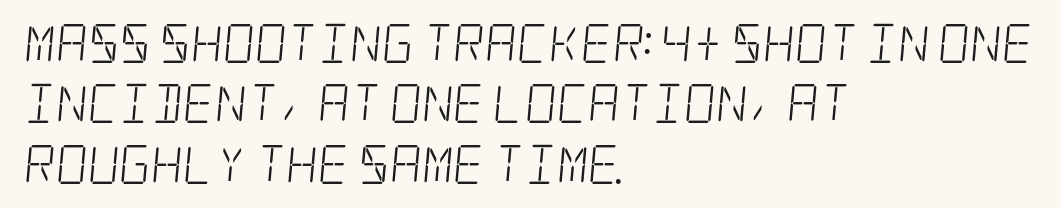
Q: Is the text bold? A: No.
Q: Is the typeface a serif or a sans-serif typeface? A: Serif.
Q: Is the text underlined? A: No.
Q: How is the paragraph aligned? A: Left-aligned.
Q: Is the spacing between letters normal or unusually wide? A: Normal.
Q: Is the spacing between lines tight, normal or loose? A: Normal.
Q: Width (condensed, normal, or wide)? A: Condensed.
Q: Stroke contrast? A: Low.
Q: x-height? A: Large.
